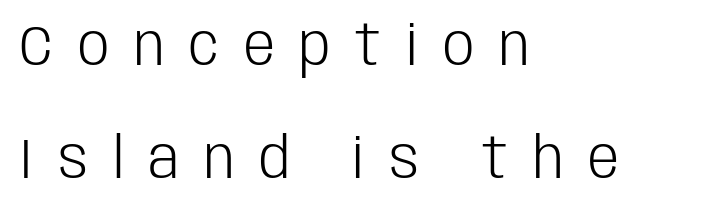
Q: Is the text bold? A: No.
Q: Is the text italic (slanted)? A: No, it is upright.
Q: Is the typeface a serif or a sans-serif typeface? A: Sans-serif.
Q: Is the text underlined? A: No.
Q: How is the paragraph aligned? A: Left-aligned.
Q: Is the spacing between letters normal or unusually wide? A: Unusually wide.
Q: Is the spacing between lines tight, normal or loose? A: Loose.
Q: Width (condensed, normal, or wide)? A: Condensed.
Q: Stroke contrast? A: Low.
Q: x-height? A: Large.
Q: Monospaced? A: No.
